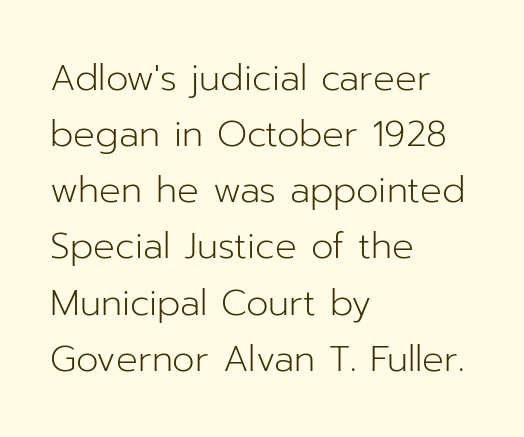
Think standard paragraph weight, or any step lighter than that. Nope, no serifs anywhere on these letters. Where is the straight margin? On the left. Nope, not italic — everything's standing straight. The face used here is rendered with its standard letterfit. The passage shown is typed in a proportional face where columns would drift.
